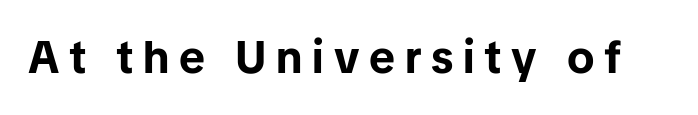
{"serif": "no", "italic": "no", "bold": "yes", "weight": "bold", "width": "normal", "stroke_contrast": "low", "x_height": "medium", "monospaced": "no", "underline": "no", "letter_spacing": "wide", "letter_spacing_em": 0.22, "glyph_px": 45}
